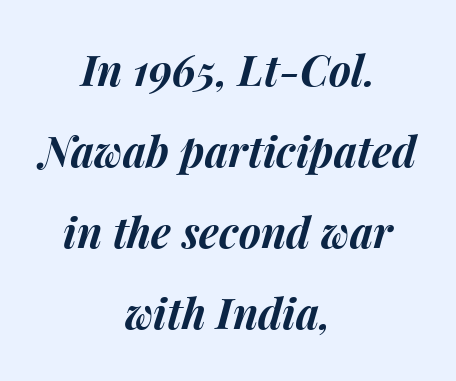
{"italic": "yes", "lean": "right", "slant_degrees": 15, "bold": "yes", "weight": "bold", "width": "normal", "stroke_contrast": "medium", "x_height": "medium", "monospaced": "no", "underline": "no", "align": "center", "line_spacing": "loose", "line_spacing_ratio": 1.93, "letter_spacing": "normal", "letter_spacing_em": 0.0, "glyph_px": 42}
